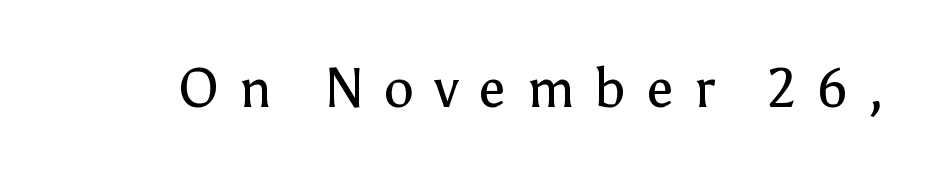
{"serif": "no", "italic": "no", "bold": "no", "weight": "regular", "width": "normal", "stroke_contrast": "low", "x_height": "medium", "monospaced": "no", "underline": "no", "letter_spacing": "wide", "letter_spacing_em": 0.38, "glyph_px": 54}
